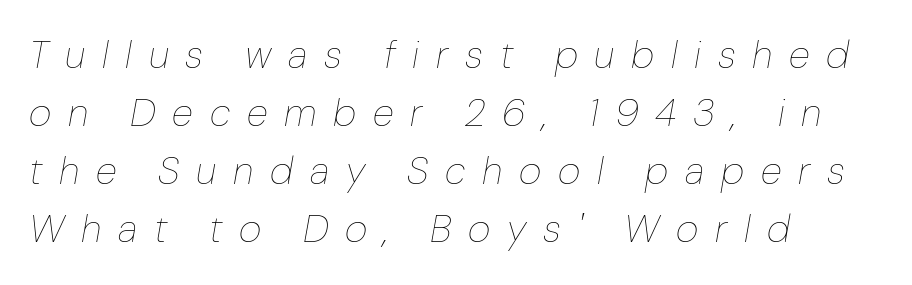
The image shows 39 px thin type, italic (leaning right); set left-aligned, normal line spacing (1.49x), unusually wide letter spacing (+0.43 em), not underlined; low stroke contrast and a medium x-height.
